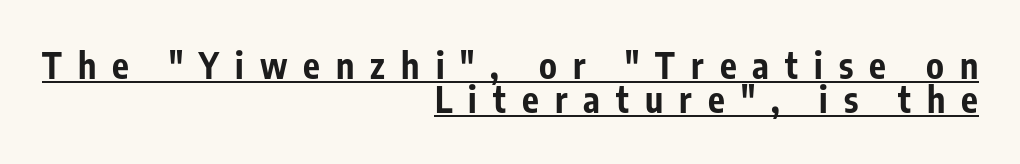
Q: Is the text bold? A: Yes.
Q: Is the text italic (slanted)? A: No, it is upright.
Q: Is the typeface a serif or a sans-serif typeface? A: Sans-serif.
Q: Is the text underlined? A: Yes.
Q: How is the paragraph aligned? A: Right-aligned.
Q: Is the spacing between letters normal or unusually wide? A: Unusually wide.
Q: Is the spacing between lines tight, normal or loose? A: Tight.
Q: Width (condensed, normal, or wide)? A: Condensed.
Q: Stroke contrast? A: Low.
Q: x-height? A: Medium.
Q: Monospaced? A: No.
